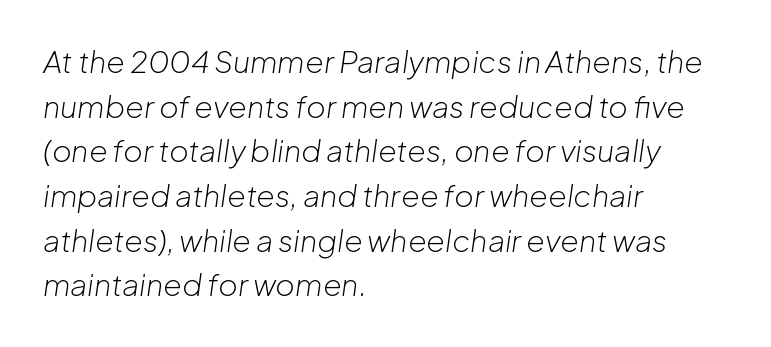
{"italic": "yes", "lean": "right", "slant_degrees": 8, "bold": "no", "weight": "light", "width": "normal", "stroke_contrast": "low", "x_height": "medium", "monospaced": "no", "underline": "no", "align": "left", "line_spacing": "normal", "line_spacing_ratio": 1.49, "letter_spacing": "normal", "letter_spacing_em": 0.0, "glyph_px": 30}
